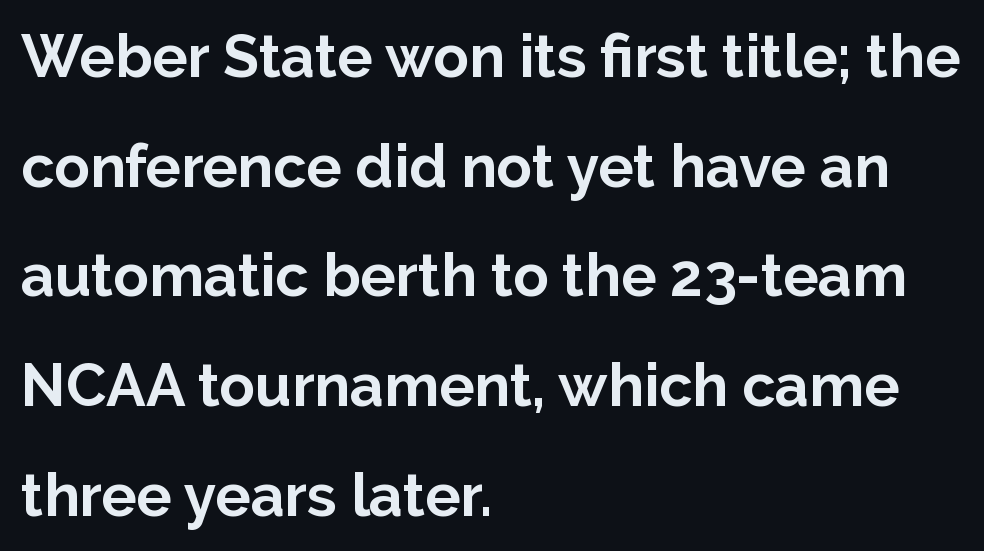
{"serif": "no", "italic": "no", "bold": "yes", "weight": "bold", "width": "normal", "stroke_contrast": "low", "x_height": "medium", "monospaced": "no", "underline": "no", "align": "left", "line_spacing_ratio": 1.86, "letter_spacing": "normal", "letter_spacing_em": 0.0, "glyph_px": 59}
